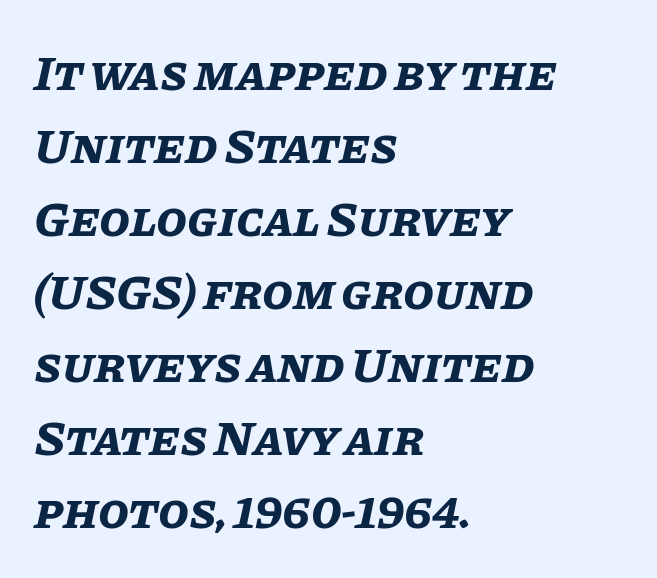
Q: Is the text bold? A: Yes.
Q: Is the text italic (slanted)? A: Yes, it leans right by about 11 degrees.
Q: Is the text underlined? A: No.
Q: How is the paragraph aligned? A: Left-aligned.
Q: Is the spacing between letters normal or unusually wide? A: Normal.
Q: Is the spacing between lines tight, normal or loose? A: Normal.
Q: Width (condensed, normal, or wide)? A: Normal.
Q: Stroke contrast? A: Low.
Q: x-height? A: Large.
Q: Monospaced? A: No.
